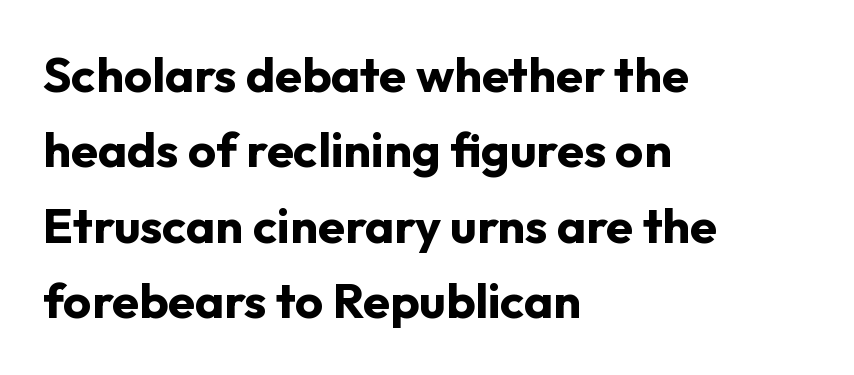
If you measured baseline to baseline, you'd find a middling distance. Is this a sans? Yes — the strokes have no serifs. Spacing verdict: proportional, widths tailored to each character. Glyph-to-glyph distance matches everyday printed text.
